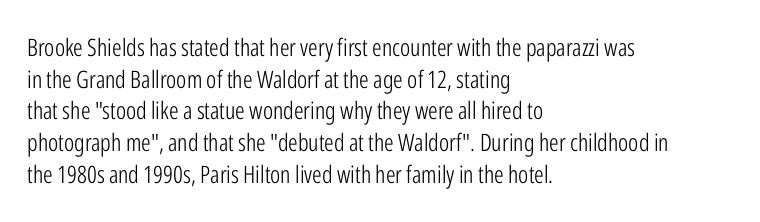
Leftover space on each line is placed entirely after the last word. The typesetting does not lean heavy: it is not bold. Honestly, the letter spacing is just normal — you wouldn't notice it. Underline: absent. If you drew a line through each stem, it would be perfectly vertical.
